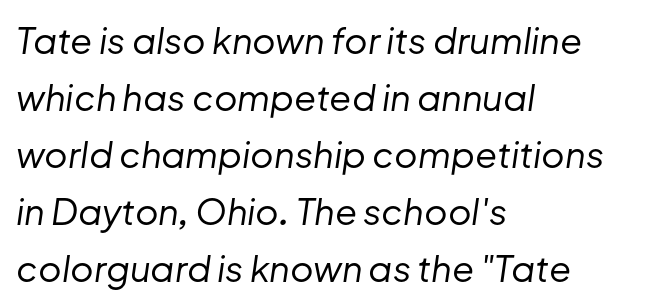
Q: Is the text bold? A: No.
Q: Is the text italic (slanted)? A: Yes, it leans right by about 8 degrees.
Q: Is the text underlined? A: No.
Q: How is the paragraph aligned? A: Left-aligned.
Q: Is the spacing between letters normal or unusually wide? A: Normal.
Q: Is the spacing between lines tight, normal or loose? A: Normal.
Q: Width (condensed, normal, or wide)? A: Normal.
Q: Stroke contrast? A: Low.
Q: x-height? A: Medium.
Q: Monospaced? A: No.
